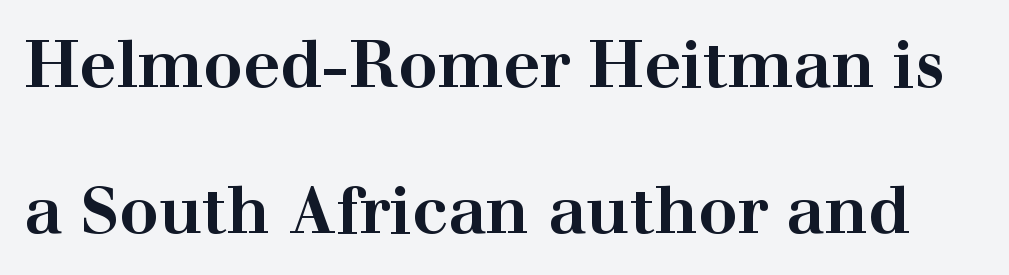
Q: Is the text bold? A: Yes.
Q: Is the text italic (slanted)? A: No, it is upright.
Q: Is the typeface a serif or a sans-serif typeface? A: Serif.
Q: Is the text underlined? A: No.
Q: Is the spacing between letters normal or unusually wide? A: Normal.
Q: Is the spacing between lines tight, normal or loose? A: Loose.
Q: Width (condensed, normal, or wide)? A: Wide.
Q: Stroke contrast? A: High.
Q: x-height? A: Medium.
Q: Monospaced? A: No.
